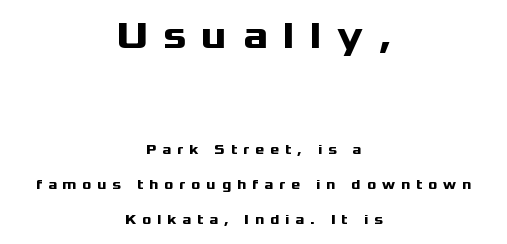
{"serif": "no", "italic": "no", "bold": "yes", "weight": "heavy", "width": "wide", "stroke_contrast": "medium", "x_height": "medium", "monospaced": "no", "underline": "no", "align": "center", "line_spacing": "loose", "line_spacing_ratio": 2.49, "letter_spacing": "wide", "letter_spacing_em": 0.41, "larger_block": "first", "size_ratio": 2.71, "glyph_px": 38}
